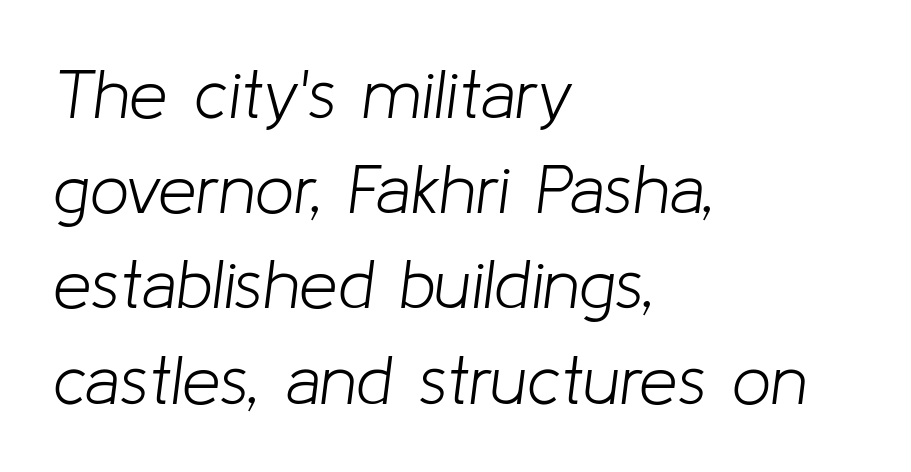
Decoration check: the copy has no underline. Here the glyphs are tracked normally, forming tight word shapes. Where is the straight margin? On the left. The characters are drawn with everyday or finer stroke widths. Observe the lean: these are italic letterforms.
